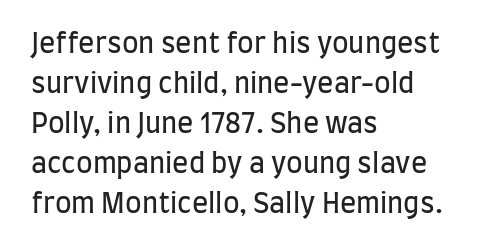
Q: Is the text bold? A: No.
Q: Is the text italic (slanted)? A: No, it is upright.
Q: Is the text underlined? A: No.
Q: How is the paragraph aligned? A: Left-aligned.
Q: Is the spacing between letters normal or unusually wide? A: Normal.
Q: Is the spacing between lines tight, normal or loose? A: Normal.
